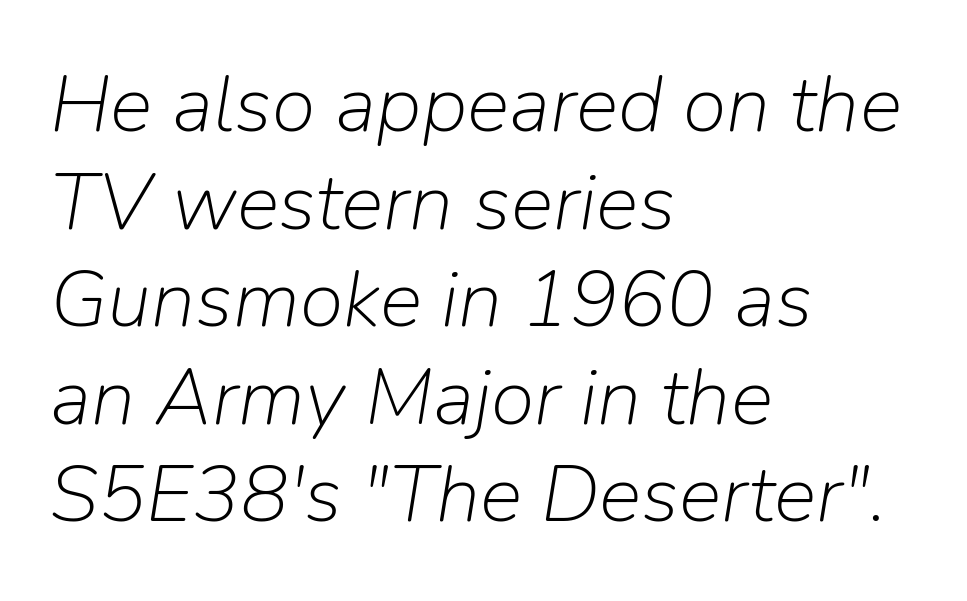
{"italic": "yes", "lean": "right", "slant_degrees": 9, "bold": "no", "weight": "light", "width": "normal", "stroke_contrast": "low", "x_height": "medium", "monospaced": "no", "underline": "no", "align": "left", "line_spacing_ratio": 1.22, "letter_spacing": "normal", "letter_spacing_em": 0.0, "glyph_px": 80}
